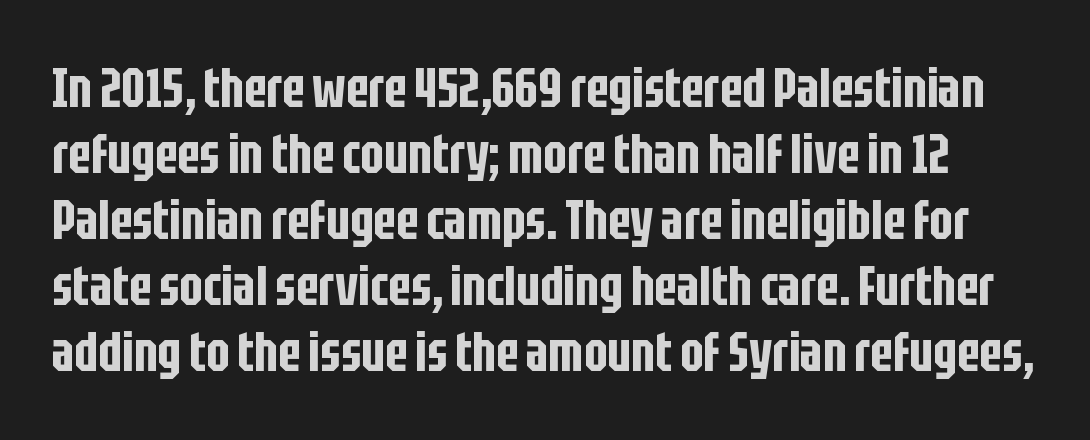
{"serif": "no", "italic": "no", "width": "condensed", "stroke_contrast": "low", "x_height": "large", "monospaced": "no", "underline": "no", "line_spacing_ratio": 1.2, "letter_spacing": "normal", "letter_spacing_em": 0.0, "glyph_px": 55}
